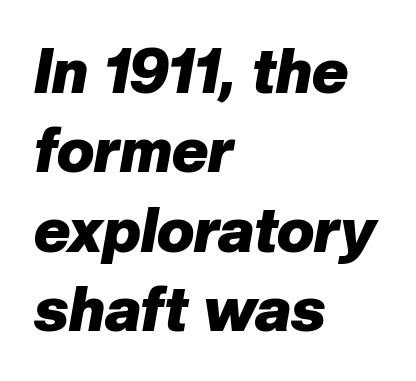
Q: Is the text bold? A: Yes.
Q: Is the text italic (slanted)? A: Yes, it leans right by about 10 degrees.
Q: Is the text underlined? A: No.
Q: How is the paragraph aligned? A: Left-aligned.
Q: Is the spacing between letters normal or unusually wide? A: Normal.
Q: Is the spacing between lines tight, normal or loose? A: Normal.
Q: Width (condensed, normal, or wide)? A: Normal.
Q: Stroke contrast? A: Low.
Q: x-height? A: Medium.
Q: Monospaced? A: No.
